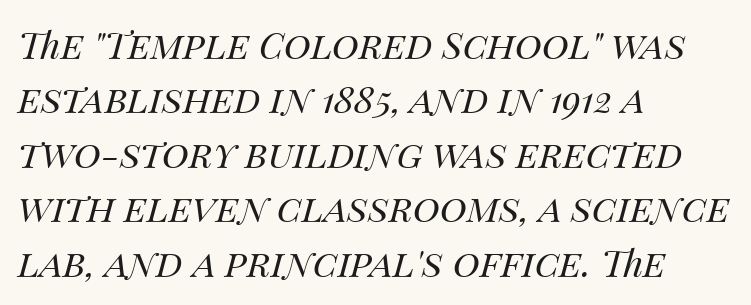
Q: Is the text bold? A: No.
Q: Is the text italic (slanted)? A: Yes, it leans right by about 14 degrees.
Q: Is the text underlined? A: No.
Q: How is the paragraph aligned? A: Left-aligned.
Q: Is the spacing between letters normal or unusually wide? A: Normal.
Q: Is the spacing between lines tight, normal or loose? A: Normal.
Q: Width (condensed, normal, or wide)? A: Normal.
Q: Stroke contrast? A: Medium.
Q: x-height? A: Large.
Q: Monospaced? A: No.
